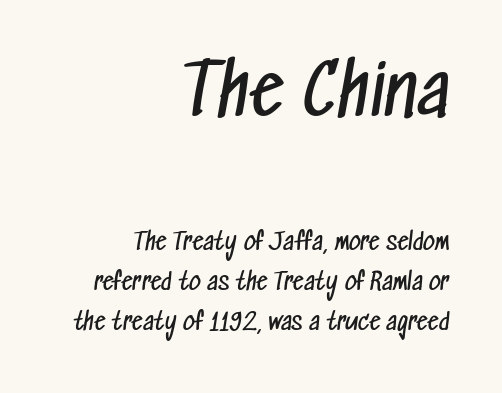
Q: Is the text bold? A: No.
Q: Is the typeface a serif or a sans-serif typeface? A: Sans-serif.
Q: Is the text underlined? A: No.
Q: How is the paragraph aligned? A: Right-aligned.
Q: Is the spacing between letters normal or unusually wide? A: Normal.
Q: Which block of text is set in a larger size, the first (top) or the second (bottom)? A: The first (top) one.
Q: Width (condensed, normal, or wide)? A: Condensed.
Q: Stroke contrast? A: Low.
Q: x-height? A: Medium.
Q: Monospaced? A: No.
